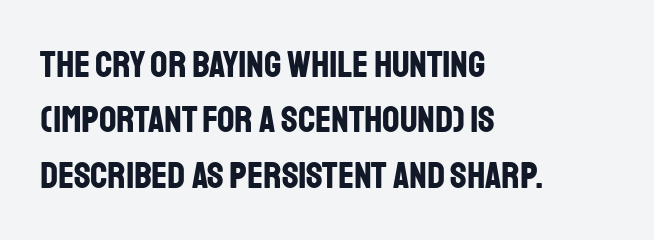
Q: Is the text bold? A: Yes.
Q: Is the text italic (slanted)? A: No, it is upright.
Q: Is the typeface a serif or a sans-serif typeface? A: Sans-serif.
Q: Is the text underlined? A: No.
Q: How is the paragraph aligned? A: Left-aligned.
Q: Is the spacing between letters normal or unusually wide? A: Normal.
Q: Is the spacing between lines tight, normal or loose? A: Normal.
Q: Width (condensed, normal, or wide)? A: Condensed.
Q: Stroke contrast? A: Low.
Q: x-height? A: Large.
Q: Monospaced? A: No.
